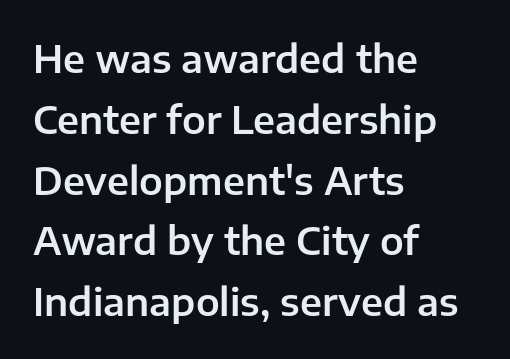
Q: Is the text italic (slanted)? A: No, it is upright.
Q: Is the typeface a serif or a sans-serif typeface? A: Sans-serif.
Q: Is the text underlined? A: No.
Q: How is the paragraph aligned? A: Left-aligned.
Q: Is the spacing between letters normal or unusually wide? A: Normal.
Q: Is the spacing between lines tight, normal or loose? A: Normal.
Q: Width (condensed, normal, or wide)? A: Normal.
Q: Stroke contrast? A: Low.
Q: x-height? A: Medium.
Q: Monospaced? A: No.
